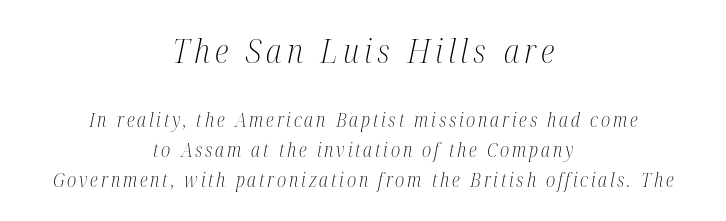
The image shows 33 px light, condensed serif type, italic (leaning right); set centered, normal line spacing (1.59x), not underlined; the first (top) block is 1.74x larger; medium stroke contrast and a medium x-height.
